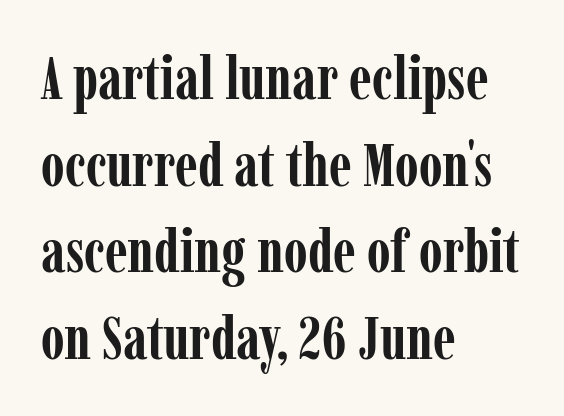
Q: Is the text bold? A: Yes.
Q: Is the text italic (slanted)? A: No, it is upright.
Q: Is the typeface a serif or a sans-serif typeface? A: Serif.
Q: Is the text underlined? A: No.
Q: How is the paragraph aligned? A: Left-aligned.
Q: Is the spacing between letters normal or unusually wide? A: Normal.
Q: Is the spacing between lines tight, normal or loose? A: Normal.
Q: Width (condensed, normal, or wide)? A: Condensed.
Q: Stroke contrast? A: Low.
Q: x-height? A: Medium.
Q: Monospaced? A: No.
